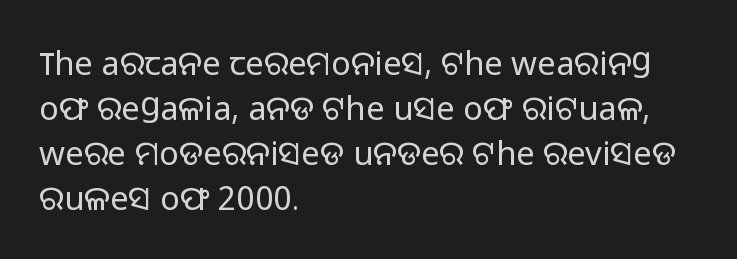
{"serif": "no", "italic": "no", "bold": "no", "weight": "regular", "width": "normal", "stroke_contrast": "low", "x_height": "medium", "monospaced": "no", "underline": "no", "align": "left", "line_spacing": "normal", "line_spacing_ratio": 1.36, "letter_spacing": "normal", "letter_spacing_em": 0.0, "glyph_px": 33}
